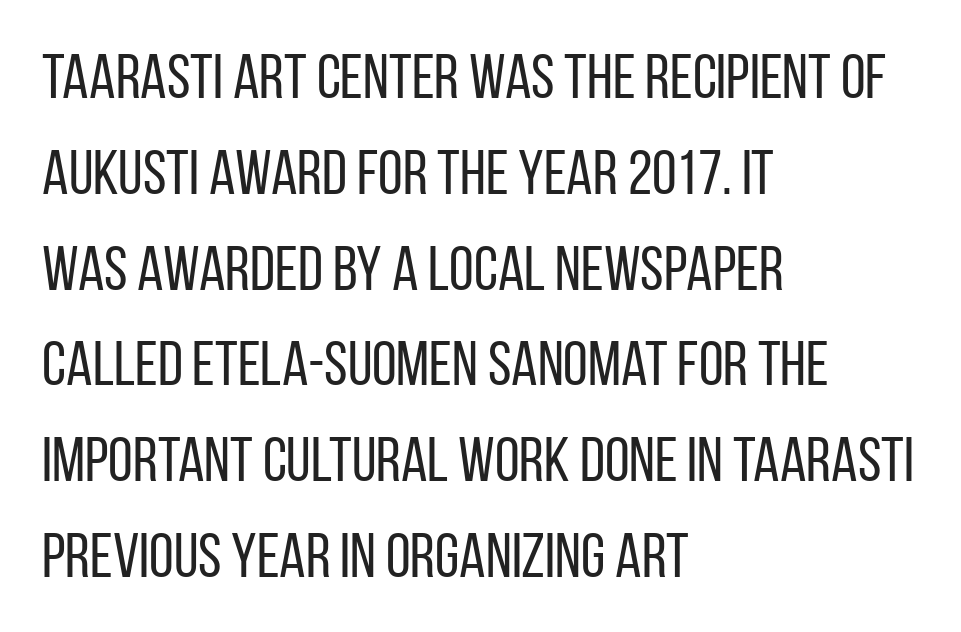
Quick note: underline off. The characters are drawn with everyday or finer stroke widths. One glance says typical: line gaps are just what's usual. The face used here is a sans, in the tradition of grotesques and geometrics. Observe the ordinary spacing: letters are neighbours, not strangers.
